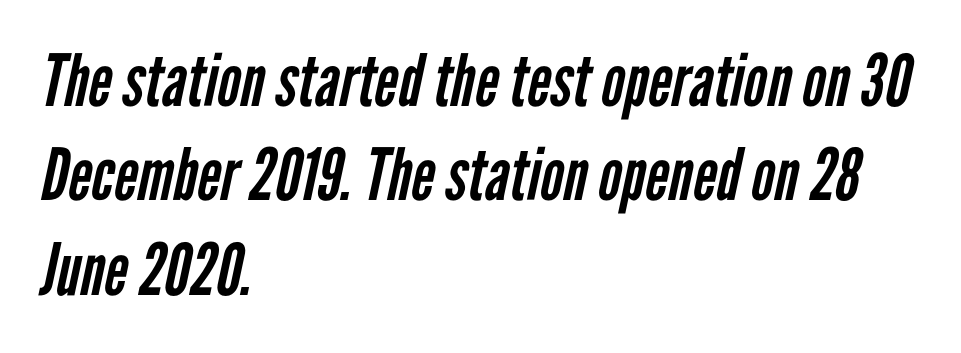
Q: Is the text bold? A: No.
Q: Is the typeface a serif or a sans-serif typeface? A: Sans-serif.
Q: Is the text underlined? A: No.
Q: How is the paragraph aligned? A: Left-aligned.
Q: Is the spacing between letters normal or unusually wide? A: Normal.
Q: Is the spacing between lines tight, normal or loose? A: Normal.
Q: Width (condensed, normal, or wide)? A: Condensed.
Q: Stroke contrast? A: Low.
Q: x-height? A: Medium.
Q: Monospaced? A: No.
